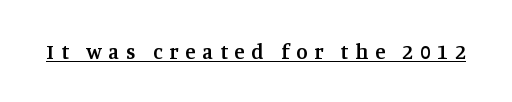
The image shows 21 px text type, upright; set unusually wide letter spacing (+0.33 em), underlined.
